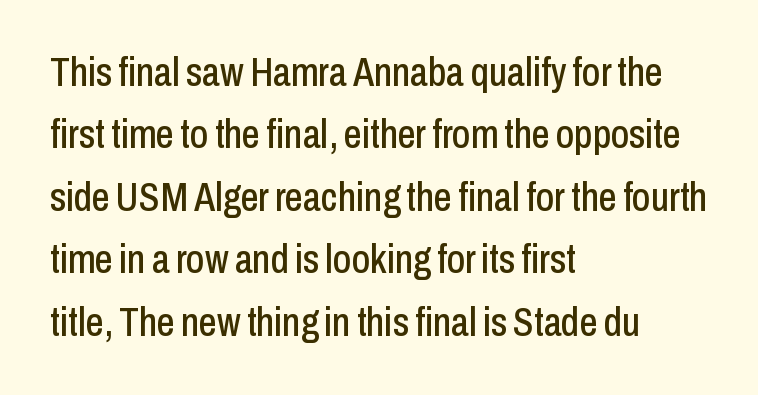
The image shows 40 px condensed sans-serif type, upright; set left-aligned, normal line spacing (1.56x), normal letter spacing, not underlined; low stroke contrast and a medium x-height.
